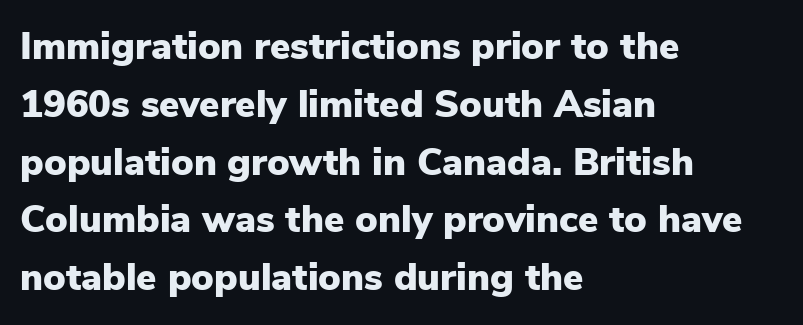
These lines are set flush left with a ragged right edge. The foot of each line stays bare and open. The lettering stays uniformly vertical, giving the passage a roman look. The leading is moderate, giving the passage an even texture.
